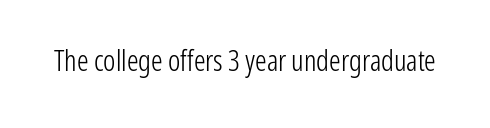
{"serif": "no", "italic": "no", "bold": "no", "weight": "light", "width": "condensed", "stroke_contrast": "low", "x_height": "medium", "monospaced": "no", "underline": "no", "letter_spacing": "normal", "letter_spacing_em": 0.0, "glyph_px": 29}
